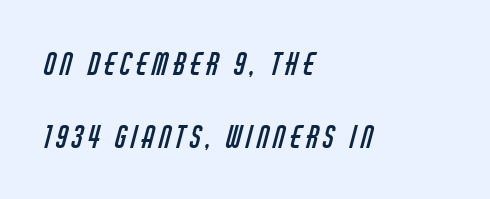
{"serif": "no", "bold": "no", "weight": "regular", "width": "condensed", "stroke_contrast": "low", "x_height": "large", "monospaced": "no", "underline": "no", "align": "left", "line_spacing": "loose", "line_spacing_ratio": 2.42, "glyph_px": 30}
